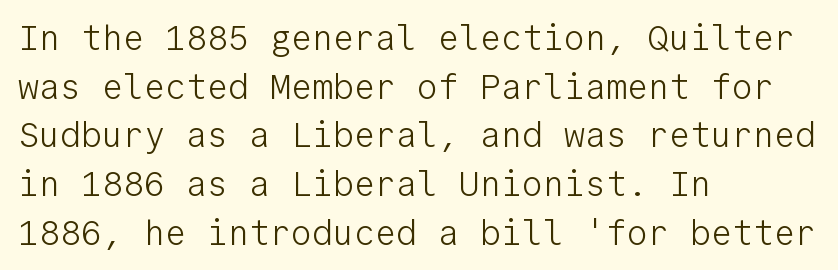
Q: Is the text bold? A: No.
Q: Is the text italic (slanted)? A: No, it is upright.
Q: Is the typeface a serif or a sans-serif typeface? A: Sans-serif.
Q: Is the text underlined? A: No.
Q: How is the paragraph aligned? A: Left-aligned.
Q: Is the spacing between letters normal or unusually wide? A: Normal.
Q: Is the spacing between lines tight, normal or loose? A: Normal.
Q: Width (condensed, normal, or wide)? A: Normal.
Q: Stroke contrast? A: Low.
Q: x-height? A: Medium.
Q: Monospaced? A: Yes.
